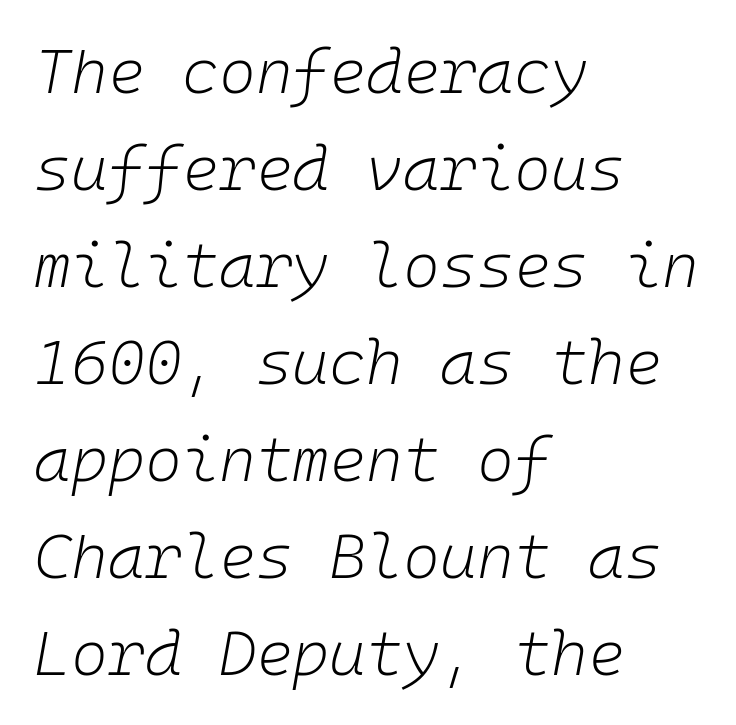
Q: Is the text bold? A: No.
Q: Is the text italic (slanted)? A: Yes, it leans right by about 10 degrees.
Q: Is the text underlined? A: No.
Q: How is the paragraph aligned? A: Left-aligned.
Q: Is the spacing between letters normal or unusually wide? A: Normal.
Q: Is the spacing between lines tight, normal or loose? A: Normal.
Q: Width (condensed, normal, or wide)? A: Normal.
Q: Stroke contrast? A: Low.
Q: x-height? A: Medium.
Q: Monospaced? A: Yes.
